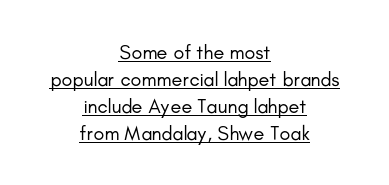
The image shows 20 px text type, upright; set centered, normal line spacing (1.35x), normal letter spacing, underlined.
